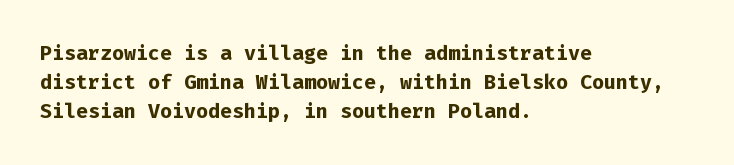
Line starts are locked; line ends wander. Bold? Absolutely — the strokes are thick and heavy. Nobody touched the tracking dial on this one. Bare-footed words on every line. These lines sit exactly where default settings would place them.
